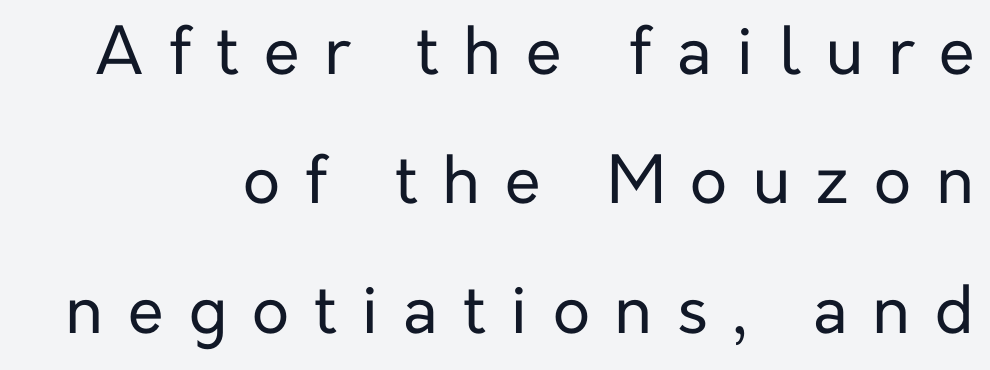
The image shows 65 px regular-weight sans-serif type, upright; set right-aligned, loose line spacing (1.99x), unusually wide letter spacing (+0.38 em), not underlined; low stroke contrast and a medium x-height.
